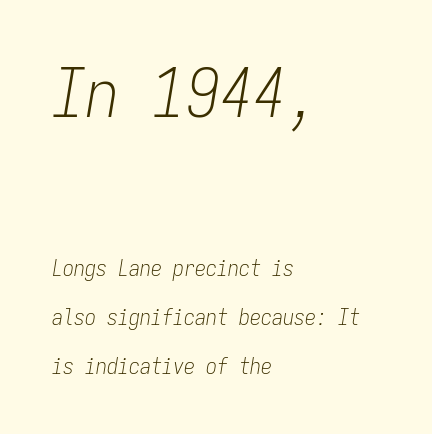
The image shows 67 px light, condensed type, italic (leaning right), monospaced; set left-aligned, loose line spacing (2.22x), normal letter spacing, not underlined; the first (top) block is 3.05x larger; low stroke contrast and a medium x-height.
